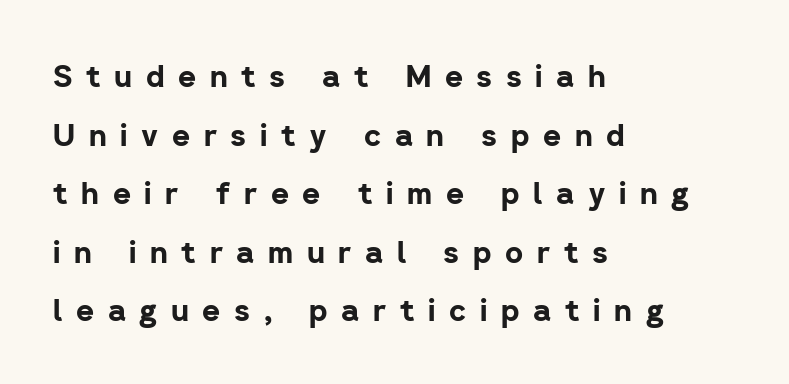
The strokes are fattened all the way to bold. Leftover space on each line is placed entirely after the last word. Loose tracking; the words dissolve into strings of separated letters. Think of a printed novel: that variable character pitch is what you see here.
